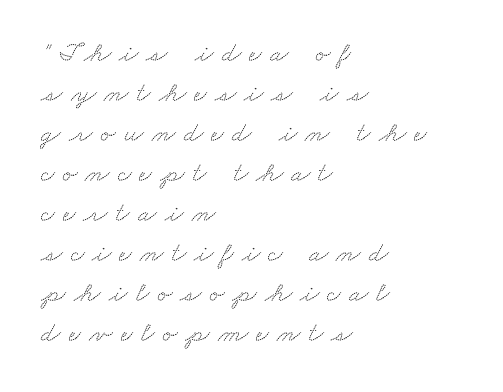
The image shows 28 px wide serif type; set left-aligned, normal line spacing (1.43x), unusually wide letter spacing (+0.28 em), not underlined; medium stroke contrast and a small x-height.
